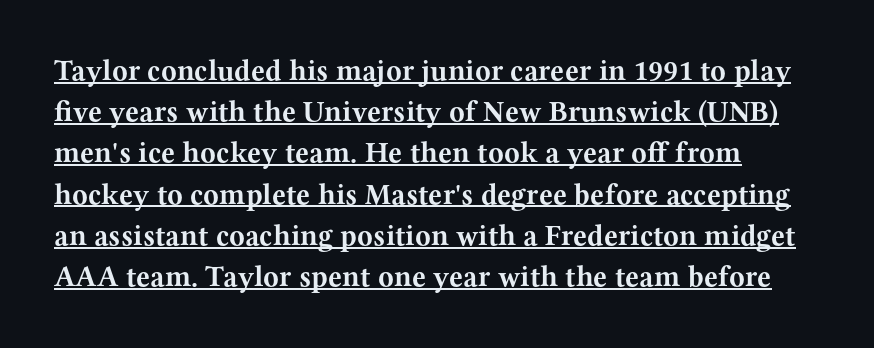
Interline gaps are of average width in this sample. These lines stack with their left ends in a neat column. This sample has the flowing, uneven cadence of proportional lettering. Tracking here is standard; glyphs follow each other at the usual distance. As a designer I'd log this as weight 700, bold. The specimen reads as upright at a glance.
